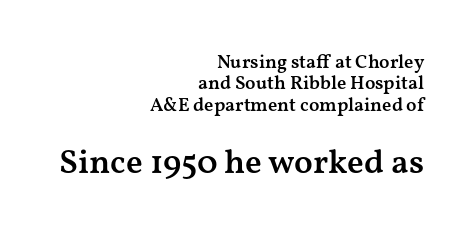
Is there much room between lines? No — they nearly touch. In CSS terms this would be text-align: right. Honestly, the letter spacing is just normal — you wouldn't notice it. The passage shown is not underscored anywhere. A typesetter would call this proportional, since set widths differ per character.
